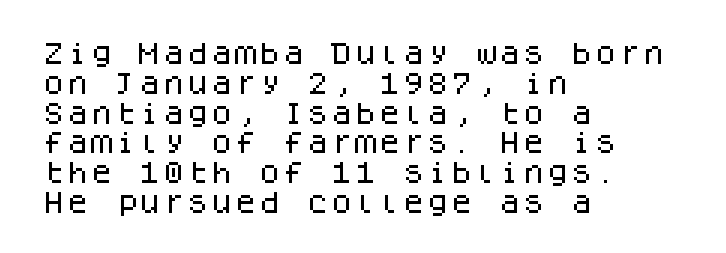
The image shows 24 px text type, upright; set left-aligned, line spacing 1.24x, normal letter spacing, not underlined.
